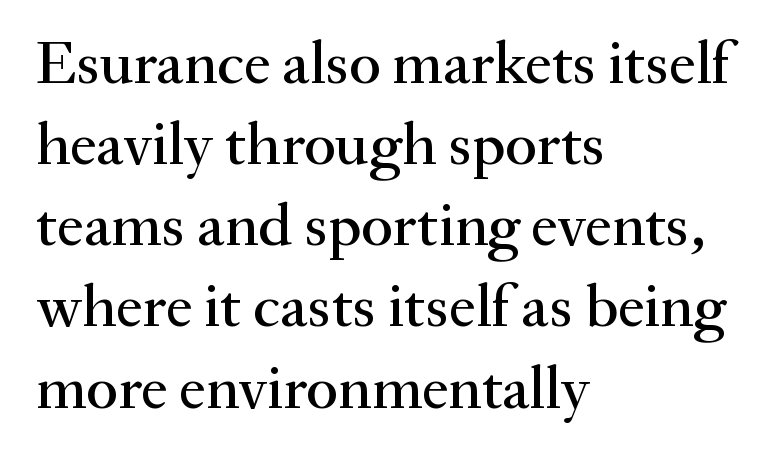
The image shows 61 px serif type, upright; set left-aligned, normal line spacing (1.33x), normal letter spacing, not underlined; medium stroke contrast and a small x-height.
